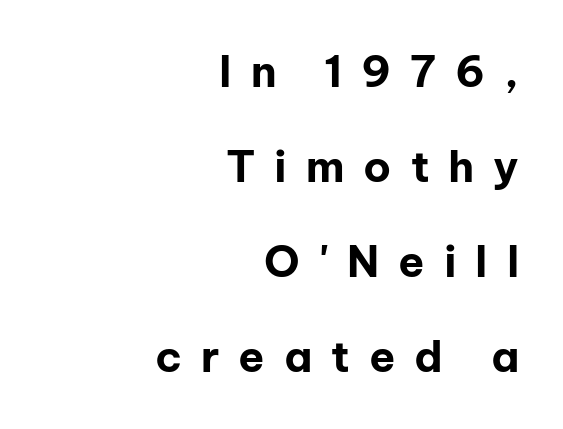
The image shows 43 px bold sans-serif type, upright; set right-aligned, loose line spacing (2.21x), unusually wide letter spacing (+0.44 em), not underlined; low stroke contrast and a medium x-height.
